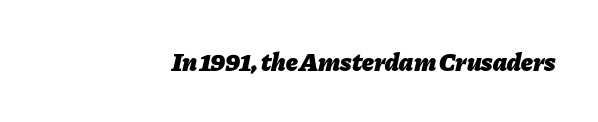
{"italic": "yes", "lean": "right", "slant_degrees": 11, "bold": "yes", "underline": "no", "align": "right", "letter_spacing": "normal", "letter_spacing_em": 0.0, "glyph_px": 26}
